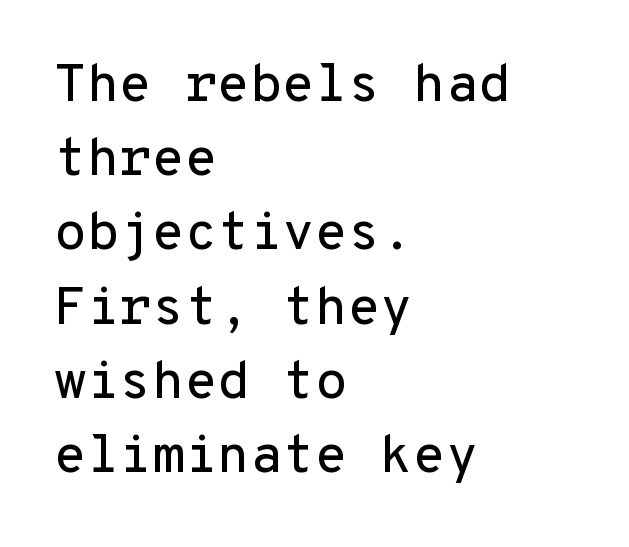
{"serif": "no", "italic": "no", "width": "normal", "stroke_contrast": "low", "x_height": "medium", "monospaced": "yes", "underline": "no", "align": "left", "line_spacing": "normal", "line_spacing_ratio": 1.4, "letter_spacing": "normal", "letter_spacing_em": 0.0, "glyph_px": 53}
